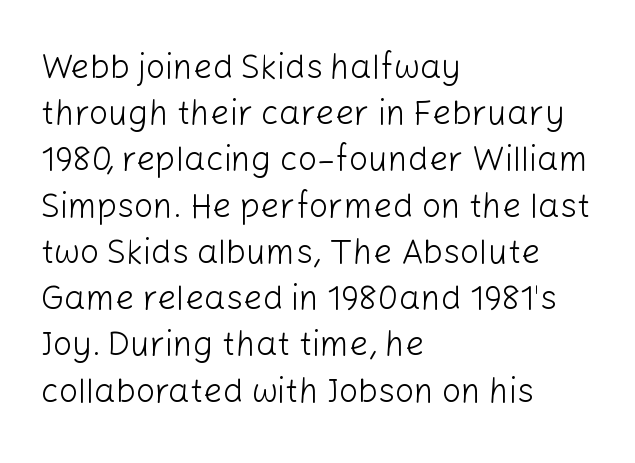
Q: Is the text bold? A: No.
Q: Is the text italic (slanted)? A: No, it is upright.
Q: Is the typeface a serif or a sans-serif typeface? A: Sans-serif.
Q: Is the text underlined? A: No.
Q: How is the paragraph aligned? A: Left-aligned.
Q: Is the spacing between letters normal or unusually wide? A: Normal.
Q: Is the spacing between lines tight, normal or loose? A: Normal.
Q: Width (condensed, normal, or wide)? A: Normal.
Q: Stroke contrast? A: Low.
Q: x-height? A: Medium.
Q: Monospaced? A: No.
